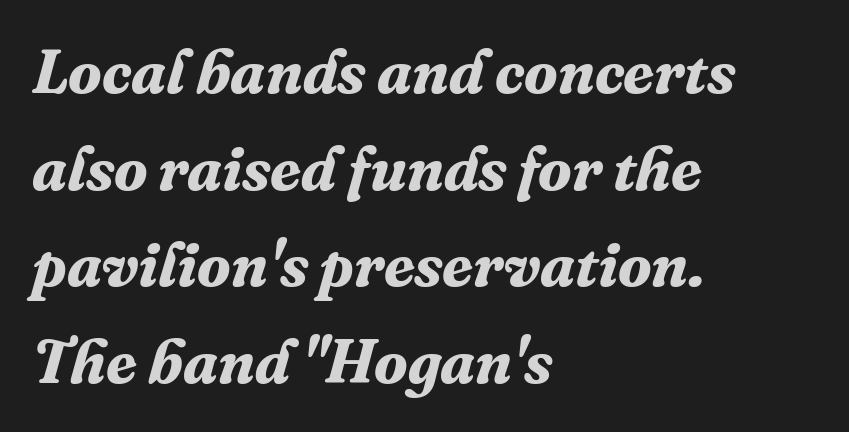
{"serif": "yes", "italic": "yes", "lean": "right", "slant_degrees": 16, "bold": "yes", "weight": "bold", "width": "normal", "stroke_contrast": "medium", "x_height": "medium", "monospaced": "no", "underline": "no", "align": "left", "line_spacing": "normal", "line_spacing_ratio": 1.56, "letter_spacing": "normal", "letter_spacing_em": 0.0, "glyph_px": 62}
